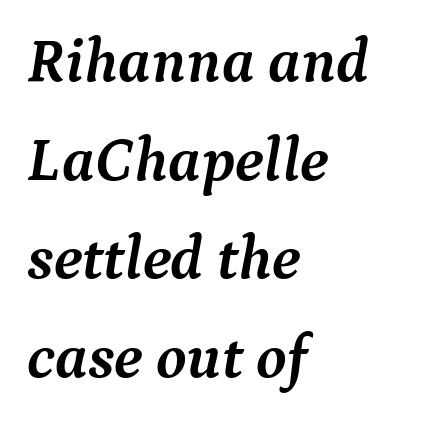
{"serif": "yes", "italic": "yes", "lean": "right", "slant_degrees": 9, "bold": "yes", "weight": "semibold", "width": "normal", "stroke_contrast": "medium", "x_height": "medium", "monospaced": "no", "underline": "no", "align": "left", "line_spacing": "normal", "line_spacing_ratio": 1.59, "letter_spacing": "normal", "letter_spacing_em": 0.0, "glyph_px": 62}
